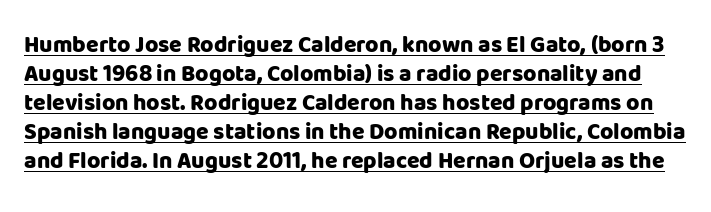
Leading: standard. A continuous stroke trails under the words, as in a hyperlink. Vertical strokes here are truly vertical. Tracking value appears to be zero — textbook default spacing. Thick stems and heavy bowls — unmistakably bold.
